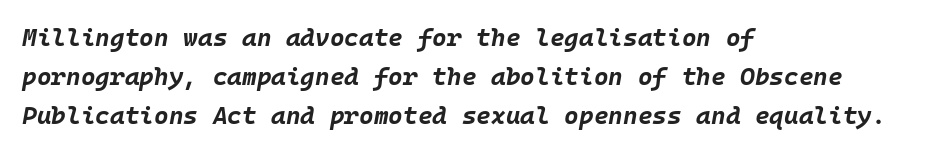
Q: Is the text bold? A: Yes.
Q: Is the text italic (slanted)? A: Yes, it leans right by about 10 degrees.
Q: Is the text underlined? A: No.
Q: How is the paragraph aligned? A: Left-aligned.
Q: Is the spacing between letters normal or unusually wide? A: Normal.
Q: Is the spacing between lines tight, normal or loose? A: Normal.
